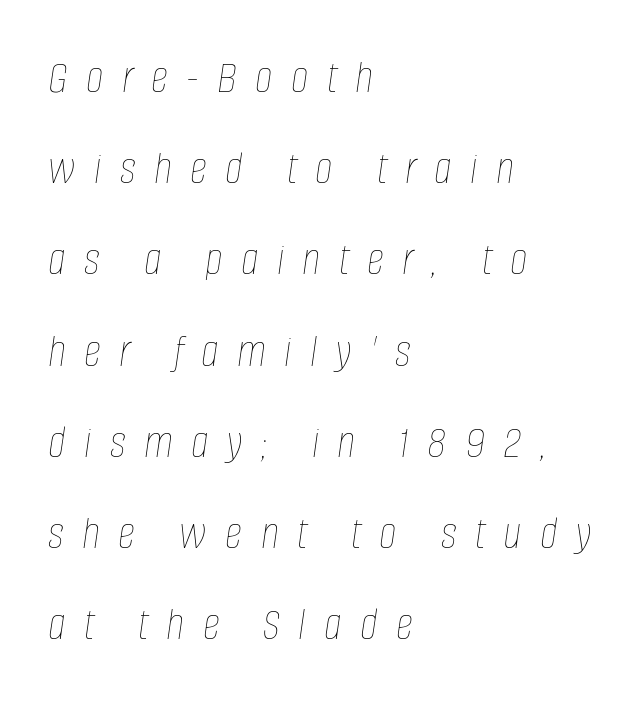
Q: Is the text bold? A: No.
Q: Is the text italic (slanted)? A: Yes, it leans right by about 8 degrees.
Q: Is the text underlined? A: No.
Q: How is the paragraph aligned? A: Left-aligned.
Q: Is the spacing between letters normal or unusually wide? A: Unusually wide.
Q: Is the spacing between lines tight, normal or loose? A: Loose.
Q: Width (condensed, normal, or wide)? A: Condensed.
Q: Stroke contrast? A: Low.
Q: x-height? A: Large.
Q: Monospaced? A: No.
